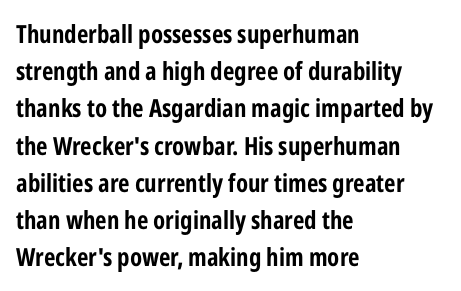
Italic: no, the glyphs are upright roman. Weight: bold. A typesetter would call this zero additional tracking. Does the copy run flush right? No — it runs flush left. In terms of leading, this rendering sits right in the middle. Quick note: underline off.
